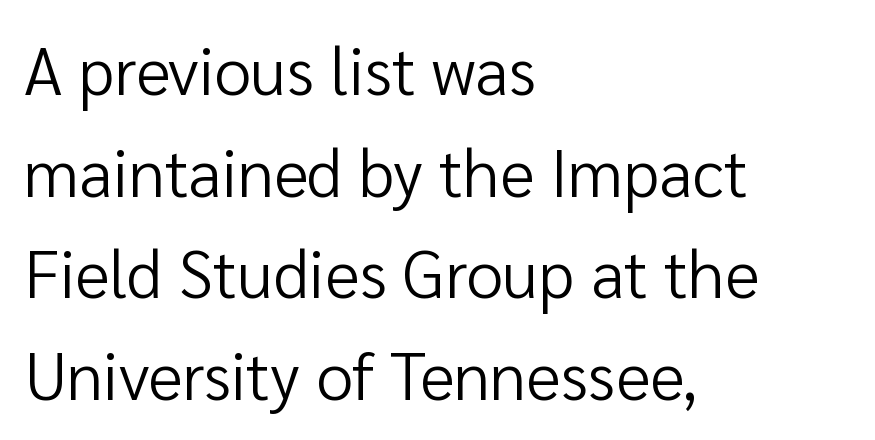
The image shows 66 px regular-weight sans-serif type, upright; set left-aligned, normal line spacing (1.54x), normal letter spacing, not underlined; low stroke contrast and a medium x-height.
